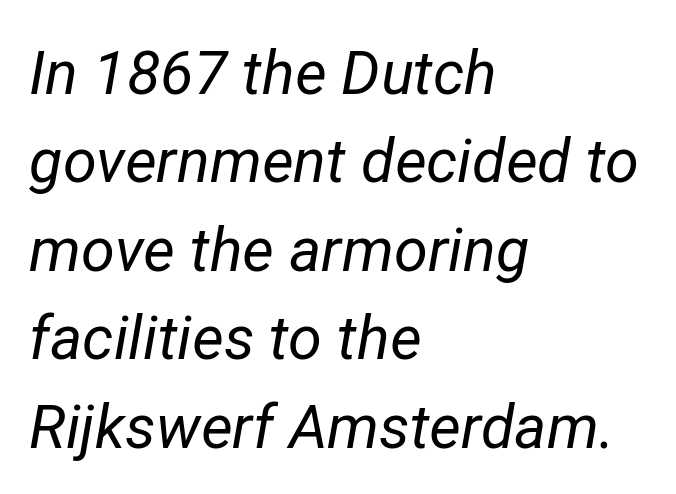
Q: Is the text bold? A: No.
Q: Is the text italic (slanted)? A: Yes, it leans right by about 12 degrees.
Q: Is the text underlined? A: No.
Q: How is the paragraph aligned? A: Left-aligned.
Q: Is the spacing between letters normal or unusually wide? A: Normal.
Q: Is the spacing between lines tight, normal or loose? A: Normal.
Q: Width (condensed, normal, or wide)? A: Normal.
Q: Stroke contrast? A: Low.
Q: x-height? A: Medium.
Q: Monospaced? A: No.
